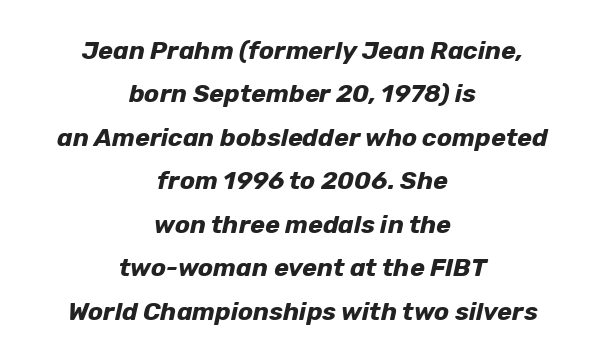
{"italic": "yes", "lean": "right", "slant_degrees": 12, "bold": "yes", "underline": "no", "align": "center", "line_spacing_ratio": 1.74, "letter_spacing": "normal", "letter_spacing_em": 0.0, "glyph_px": 25}
